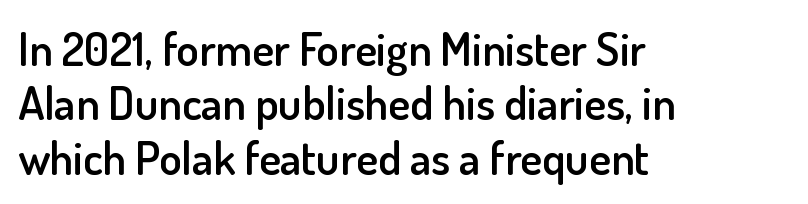
{"serif": "no", "italic": "no", "bold": "semi", "weight": "semibold", "width": "normal", "stroke_contrast": "low", "x_height": "small", "monospaced": "no", "underline": "no", "align": "left", "line_spacing_ratio": 1.18, "letter_spacing": "normal", "letter_spacing_em": 0.0, "glyph_px": 46}
